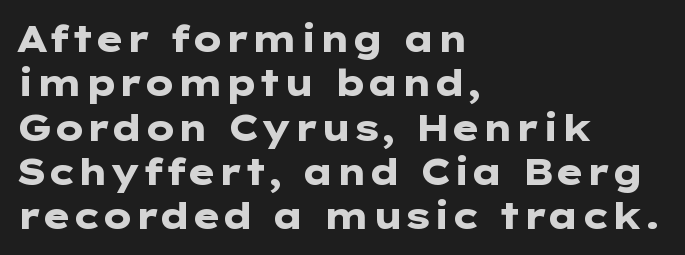
A roman cut, with each character standing at attention. The space beneath each line is pristine and unruled. This rendering uses left alignment, leaving the right contour irregular. Caption: standard tracking, unaltered. What weight is shown? A full bold with thick strokes.
